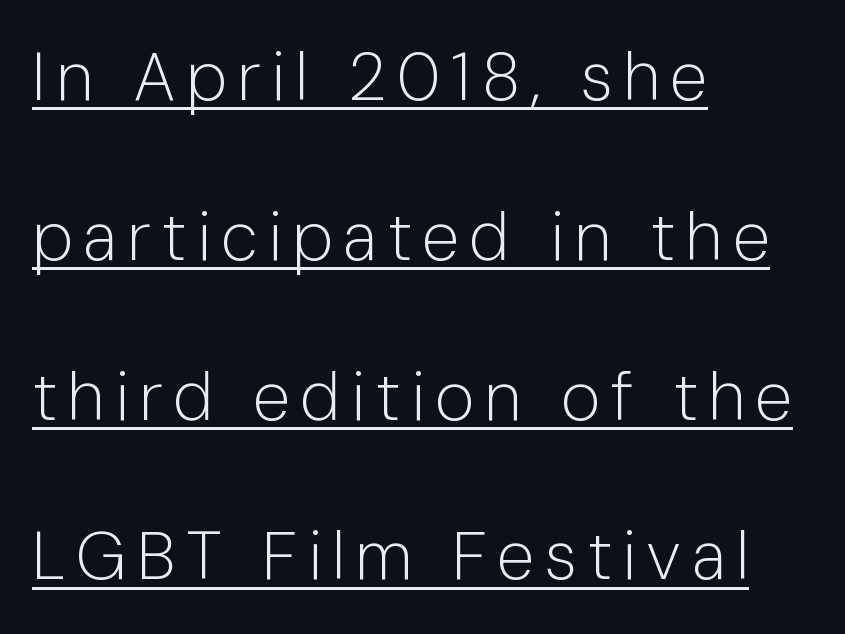
The setting favours the left margin, as ordinary paragraphs usually do. You can tell from the bare stems that sans-serif type was used. Spacing verdict: proportional, widths tailored to each character. A typesetter would mark this as roman, not italic. Counters stay open thanks to moderate or lighter strokes.
